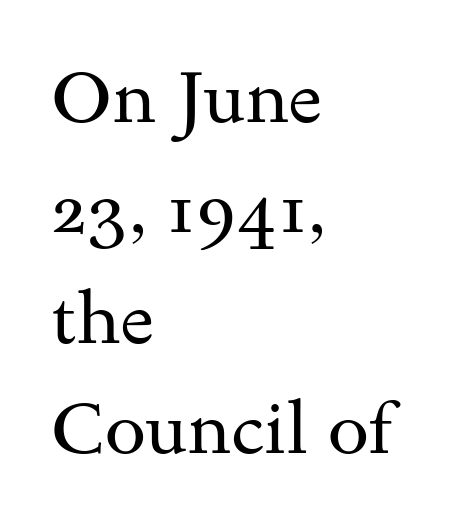
Q: Is the text bold? A: No.
Q: Is the text italic (slanted)? A: No, it is upright.
Q: Is the typeface a serif or a sans-serif typeface? A: Serif.
Q: Is the text underlined? A: No.
Q: How is the paragraph aligned? A: Left-aligned.
Q: Is the spacing between letters normal or unusually wide? A: Normal.
Q: Is the spacing between lines tight, normal or loose? A: Normal.
Q: Width (condensed, normal, or wide)? A: Wide.
Q: Stroke contrast? A: Medium.
Q: x-height? A: Small.
Q: Monospaced? A: No.
